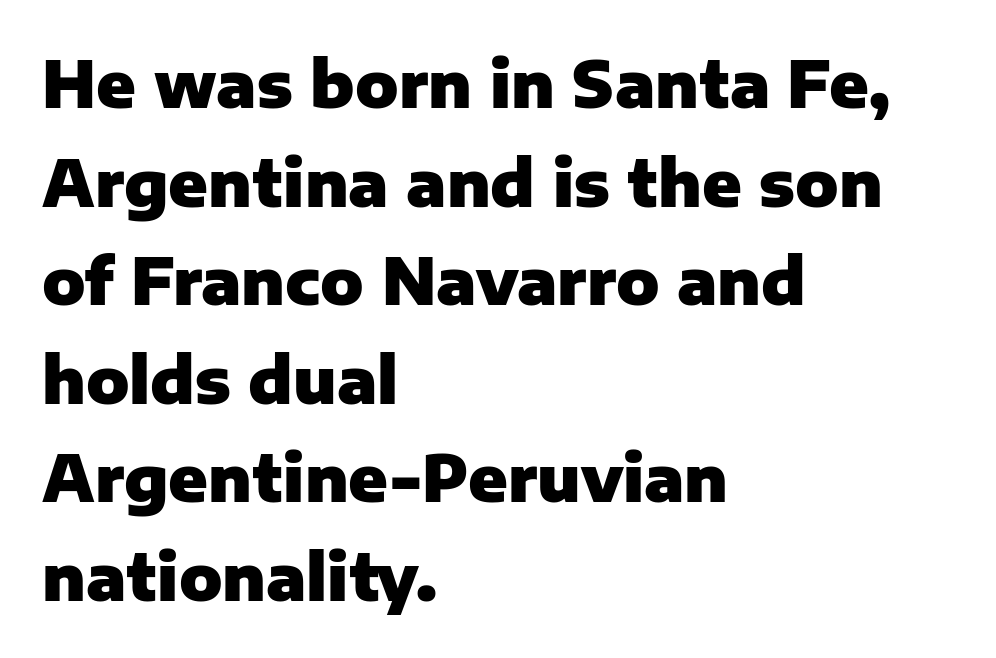
The image shows 64 px heavy sans-serif type, upright; set left-aligned, normal line spacing (1.54x), normal letter spacing, not underlined; low stroke contrast and a medium x-height.
